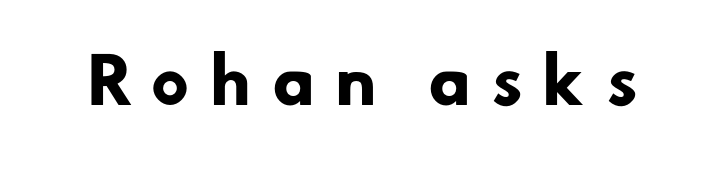
The image shows 61 px heavy sans-serif type; set unusually wide letter spacing (+0.33 em), not underlined; low stroke contrast and a small x-height.
